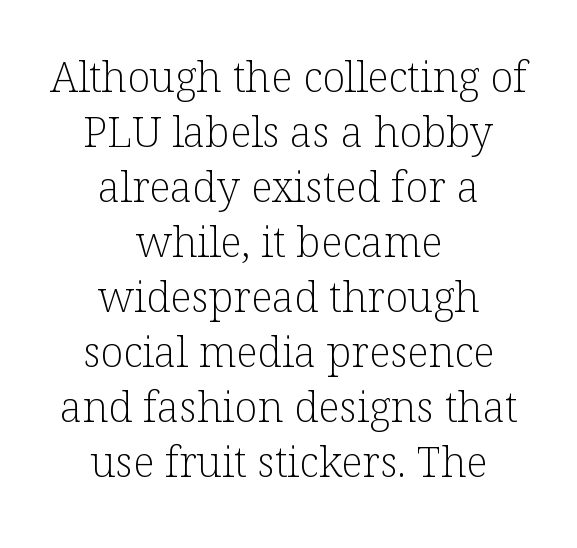
The image shows 42 px light serif type, upright; set centered, normal line spacing (1.31x), normal letter spacing, not underlined; low stroke contrast and a medium x-height.
